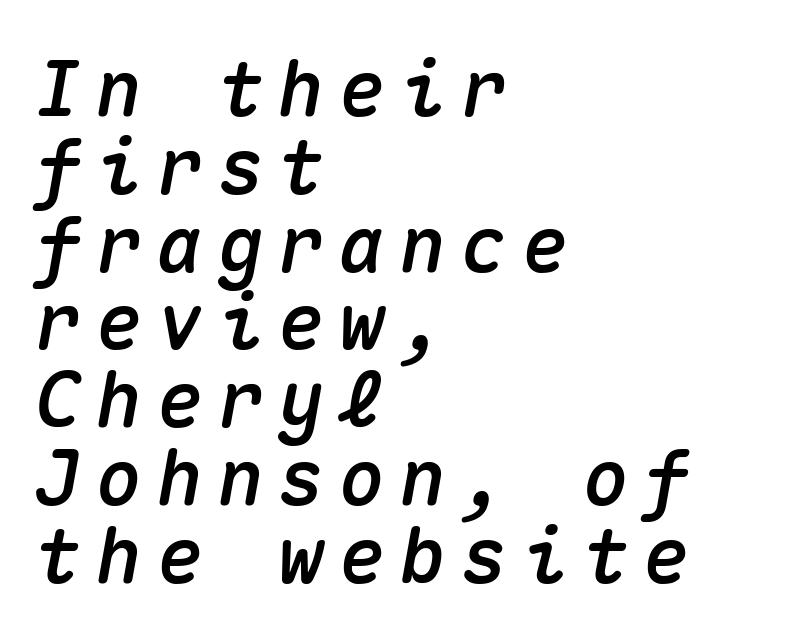
Q: Is the text italic (slanted)? A: Yes, it leans right by about 10 degrees.
Q: Is the text underlined? A: No.
Q: How is the paragraph aligned? A: Left-aligned.
Q: Is the spacing between lines tight, normal or loose? A: Tight.
Q: Width (condensed, normal, or wide)? A: Normal.
Q: Stroke contrast? A: Medium.
Q: x-height? A: Medium.
Q: Monospaced? A: Yes.
